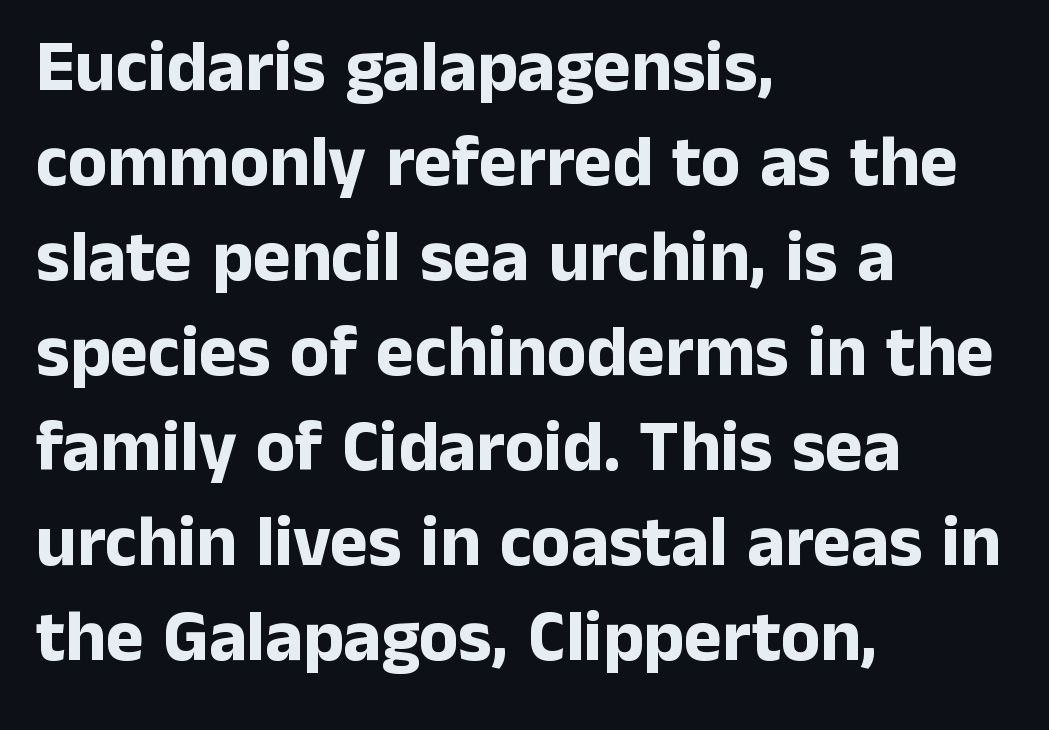
Q: Is the text bold? A: Yes.
Q: Is the text italic (slanted)? A: No, it is upright.
Q: Is the typeface a serif or a sans-serif typeface? A: Sans-serif.
Q: Is the text underlined? A: No.
Q: How is the paragraph aligned? A: Left-aligned.
Q: Is the spacing between letters normal or unusually wide? A: Normal.
Q: Is the spacing between lines tight, normal or loose? A: Normal.
Q: Width (condensed, normal, or wide)? A: Normal.
Q: Stroke contrast? A: Low.
Q: x-height? A: Medium.
Q: Monospaced? A: No.
